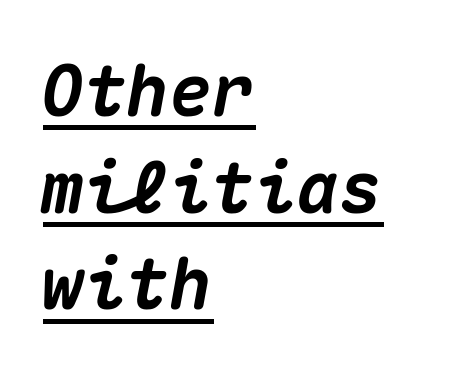
Set as a true bold cut, around the 700 mark. Caption: lettering with a line underneath. Characters follow at the spacing the type designer built in. Rows of type keep a routine distance in the vertical direction. Horizontal alignment here is leftward, the default for most running prose. The passage shown is typed in a monospace face where columns stay perfectly aligned.
